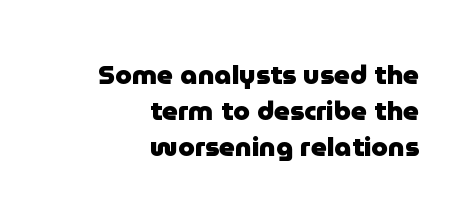
Q: Is the text bold? A: Yes.
Q: Is the text italic (slanted)? A: No, it is upright.
Q: Is the text underlined? A: No.
Q: How is the paragraph aligned? A: Right-aligned.
Q: Is the spacing between letters normal or unusually wide? A: Normal.
Q: Is the spacing between lines tight, normal or loose? A: Normal.
